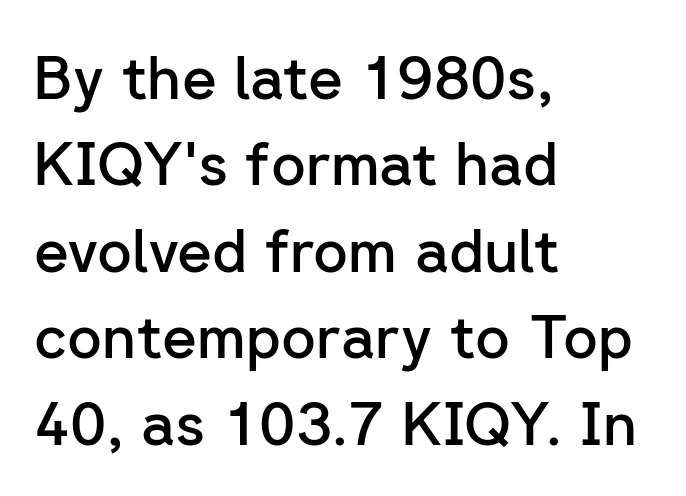
{"serif": "no", "italic": "no", "bold": "semi", "weight": "semibold", "width": "normal", "stroke_contrast": "low", "x_height": "medium", "monospaced": "no", "underline": "no", "align": "left", "line_spacing": "normal", "line_spacing_ratio": 1.44, "letter_spacing": "normal", "letter_spacing_em": 0.0, "glyph_px": 60}
